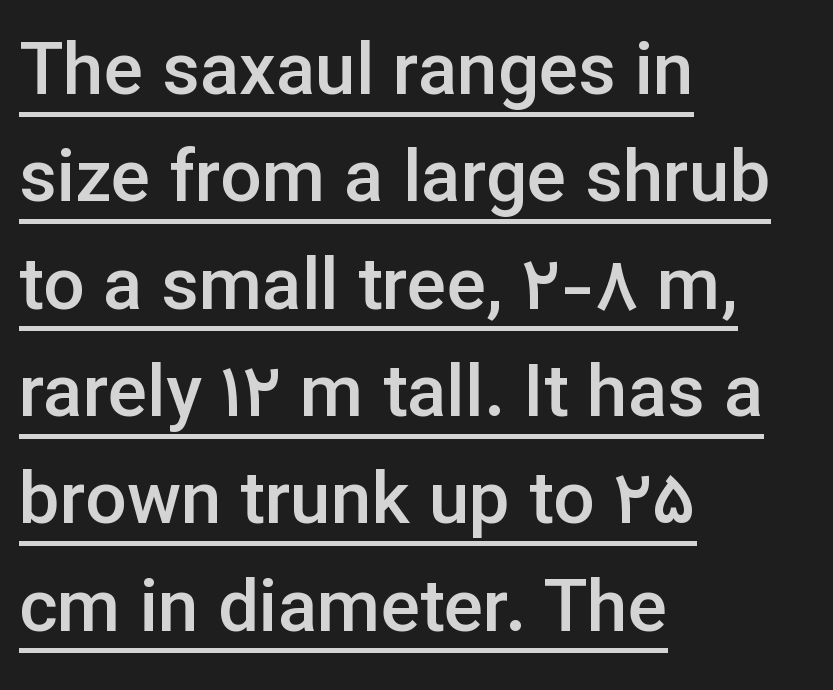
Q: Is the text bold? A: Semi-bold.
Q: Is the text italic (slanted)? A: No, it is upright.
Q: Is the typeface a serif or a sans-serif typeface? A: Sans-serif.
Q: Is the text underlined? A: Yes.
Q: How is the paragraph aligned? A: Left-aligned.
Q: Is the spacing between letters normal or unusually wide? A: Normal.
Q: Is the spacing between lines tight, normal or loose? A: Normal.
Q: Width (condensed, normal, or wide)? A: Normal.
Q: Stroke contrast? A: Low.
Q: x-height? A: Medium.
Q: Monospaced? A: No.
